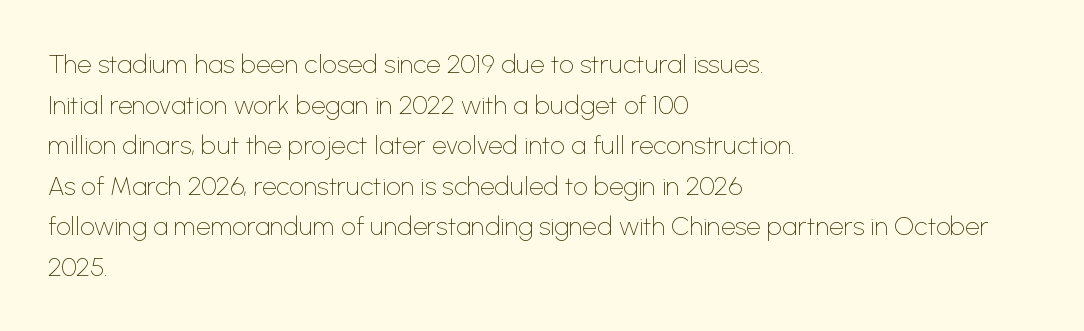
Q: Is the text bold? A: No.
Q: Is the text italic (slanted)? A: No, it is upright.
Q: Is the text underlined? A: No.
Q: How is the paragraph aligned? A: Left-aligned.
Q: Is the spacing between letters normal or unusually wide? A: Normal.
Q: Is the spacing between lines tight, normal or loose? A: Normal.
